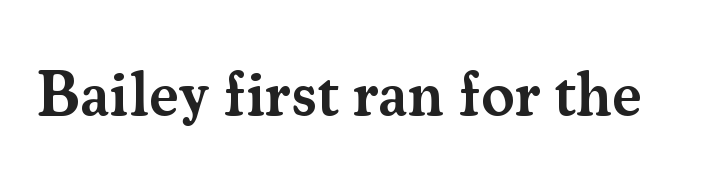
Does the weight exceed regular? Yes, but only to semibold. Proportional: the letters do not fall into vertical columns. Letterform terminals end in serifs throughout the passage. The letterforms sit shoulder to shoulder at normal distance. Characters remain perfectly vertical along every line. The space beneath each line is pristine and unruled.
